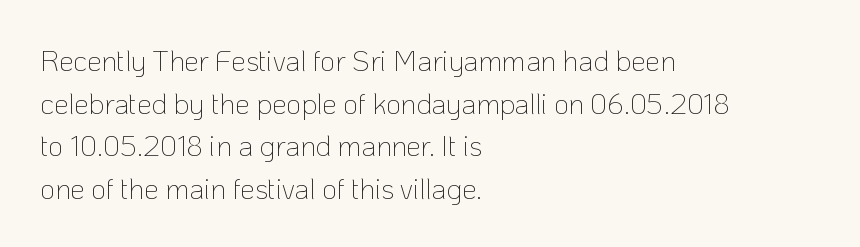
Q: Is the text bold? A: No.
Q: Is the text italic (slanted)? A: No, it is upright.
Q: Is the typeface a serif or a sans-serif typeface? A: Sans-serif.
Q: Is the text underlined? A: No.
Q: How is the paragraph aligned? A: Left-aligned.
Q: Is the spacing between letters normal or unusually wide? A: Normal.
Q: Is the spacing between lines tight, normal or loose? A: Normal.
Q: Width (condensed, normal, or wide)? A: Normal.
Q: Stroke contrast? A: Low.
Q: x-height? A: Medium.
Q: Monospaced? A: No.
